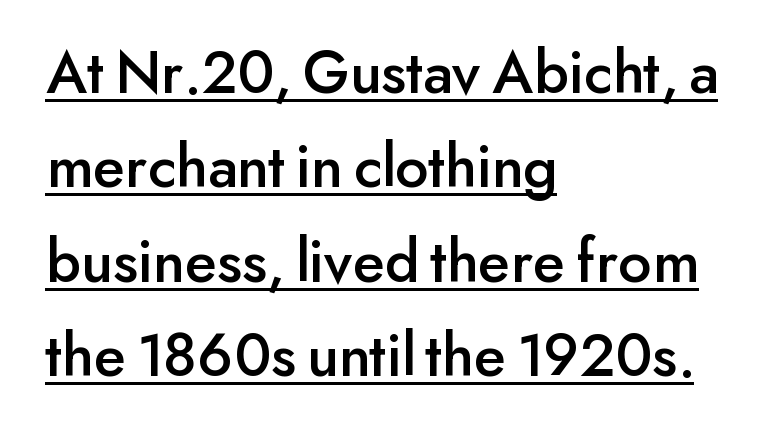
{"serif": "no", "italic": "no", "width": "normal", "stroke_contrast": "low", "x_height": "small", "monospaced": "no", "underline": "yes", "align": "left", "line_spacing": "normal", "line_spacing_ratio": 1.5, "letter_spacing": "normal", "letter_spacing_em": 0.0, "glyph_px": 63}
